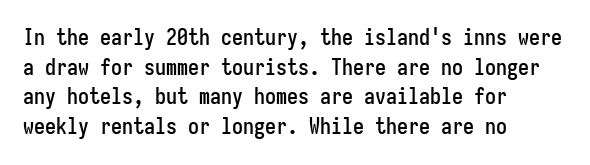
{"italic": "no", "underline": "no", "align": "left", "line_spacing": "normal", "line_spacing_ratio": 1.35, "letter_spacing": "normal", "letter_spacing_em": 0.0, "glyph_px": 22}
